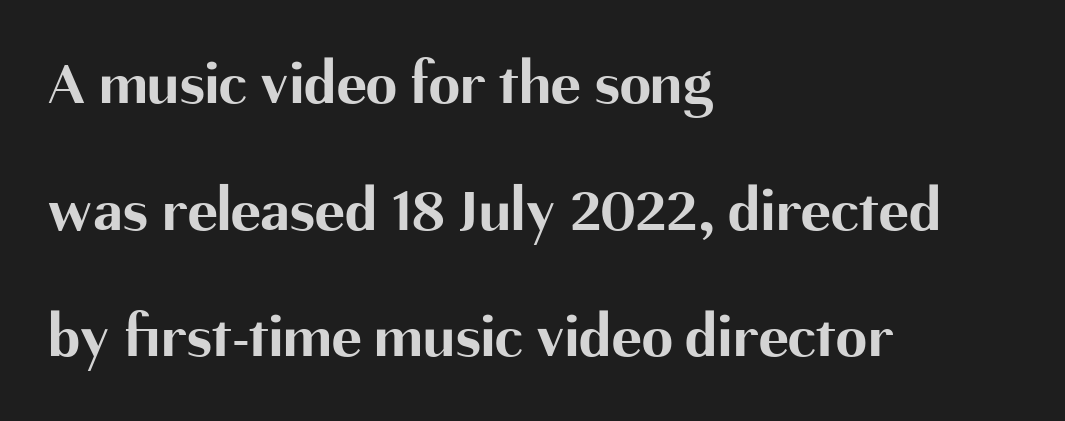
Vertically, the passage feels expansive, rows floating well apart. Ascenders rise straight up at ninety degrees. You can tell from the bare stems that sans-serif type was used. Is the block centered? No — it sits flush against the left margin. The strip under each line holds only bare page. Does extra space separate the letters? No, they use regular spacing.
